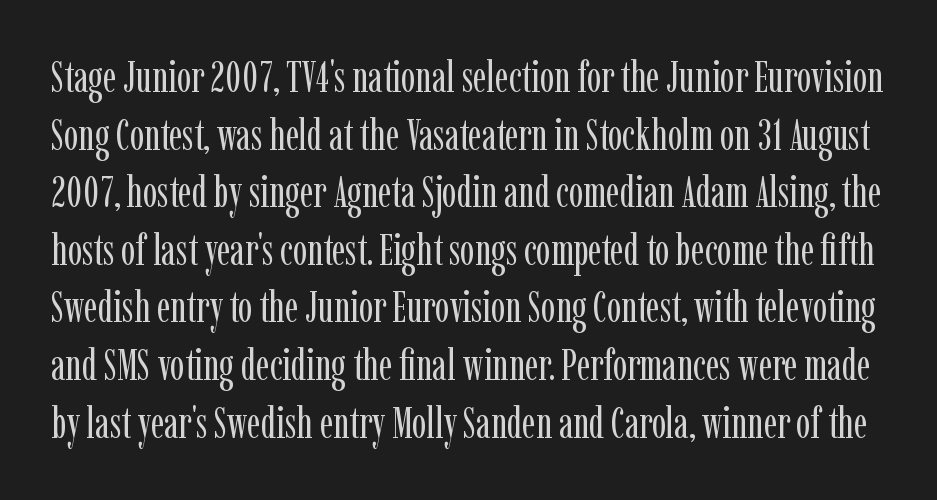
Q: Is the text bold? A: No.
Q: Is the text italic (slanted)? A: No, it is upright.
Q: Is the typeface a serif or a sans-serif typeface? A: Serif.
Q: Is the text underlined? A: No.
Q: Is the spacing between letters normal or unusually wide? A: Normal.
Q: Is the spacing between lines tight, normal or loose? A: Normal.
Q: Width (condensed, normal, or wide)? A: Condensed.
Q: Stroke contrast? A: Low.
Q: x-height? A: Medium.
Q: Monospaced? A: No.
